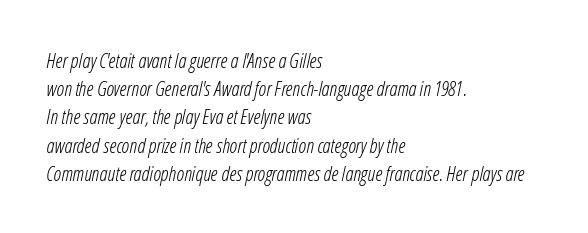
Q: Is the text bold? A: No.
Q: Is the text italic (slanted)? A: Yes, it leans right by about 12 degrees.
Q: Is the text underlined? A: No.
Q: How is the paragraph aligned? A: Left-aligned.
Q: Is the spacing between letters normal or unusually wide? A: Normal.
Q: Is the spacing between lines tight, normal or loose? A: Normal.
